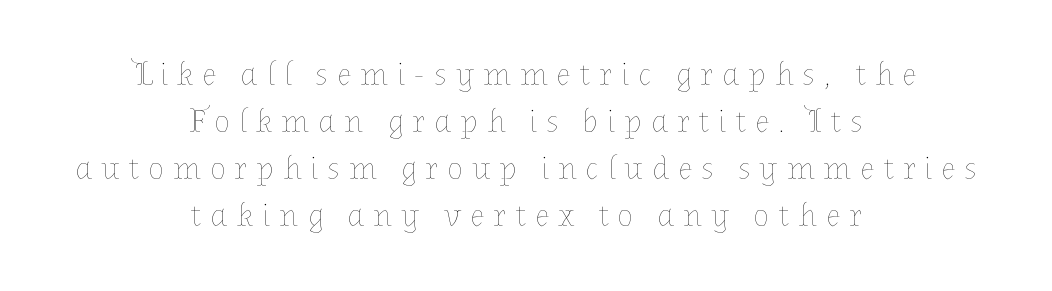
{"italic": "no", "bold": "no", "weight": "thin", "width": "normal", "stroke_contrast": "low", "x_height": "medium", "monospaced": "no", "underline": "no", "align": "center", "line_spacing": "normal", "line_spacing_ratio": 1.42, "letter_spacing": "wide", "letter_spacing_em": 0.27, "glyph_px": 33}
